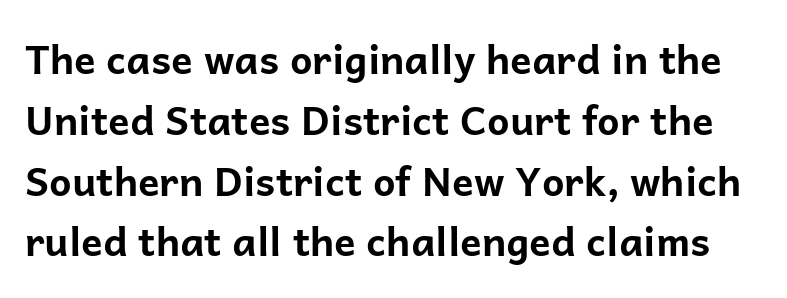
Look at the bottom of the vertical strokes: they stop flat, with no serifs. Posture: vertical. The rendering uses a bold face; every stroke is thick and dark. What's the leading like? Ordinary, nothing unusual. A clean baseline with only descenders dipping below it. These lines keep a tight, regular rhythm from letter to letter.
